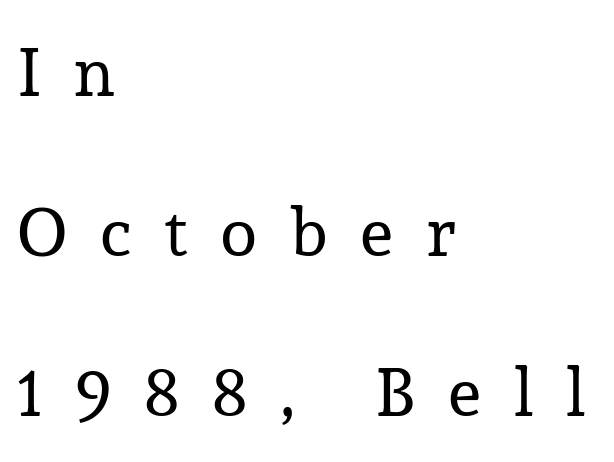
One glance says open: line gaps are wider than usual. Quick note: not italic, upright. Between one letter and the next there's a generous, obvious gap. Check where the strokes stop: tiny serifs finish them off. One-word summary of the alignment: left. The glyphs are unaccompanied by any horizontal stroke below them.
